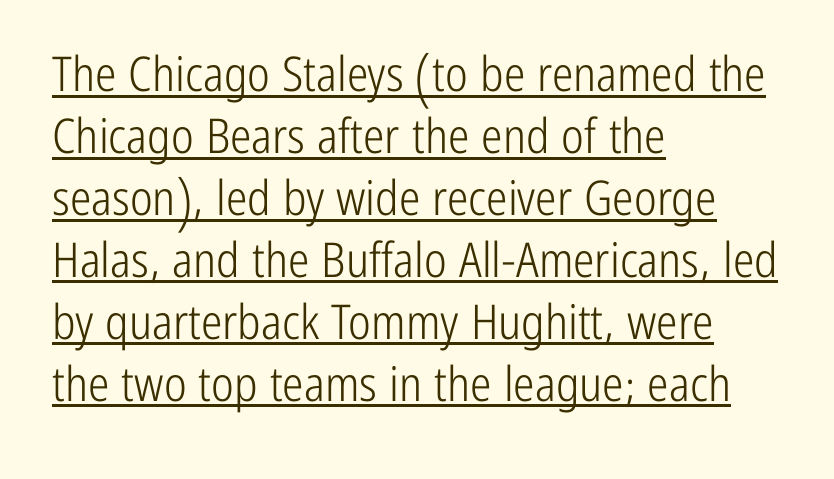
Does the leading feel generous? No, just average. The setting favours the left margin, as ordinary paragraphs usually do. The type family on display is of the sans-serif kind. Think of a printed novel: that variable character pitch is what you see here.
